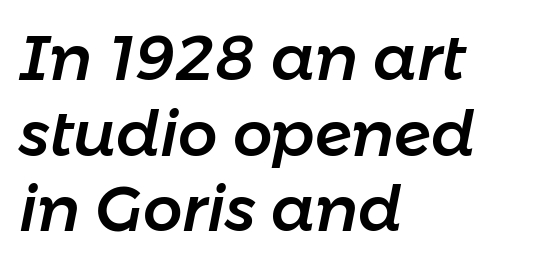
{"italic": "yes", "lean": "right", "slant_degrees": 11, "width": "normal", "stroke_contrast": "low", "x_height": "medium", "monospaced": "no", "underline": "no", "align": "left", "line_spacing_ratio": 1.22, "letter_spacing": "normal", "letter_spacing_em": 0.0, "glyph_px": 62}
